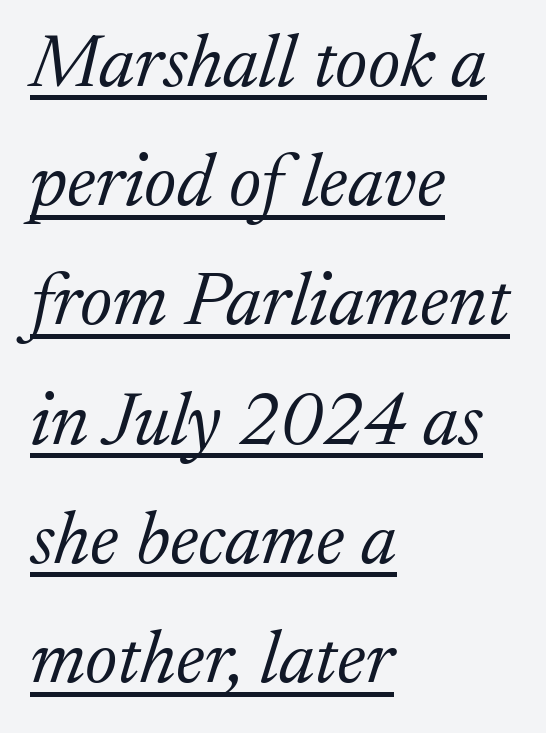
Q: Is the text bold? A: No.
Q: Is the text italic (slanted)? A: Yes, it leans right by about 17 degrees.
Q: Is the typeface a serif or a sans-serif typeface? A: Serif.
Q: Is the text underlined? A: Yes.
Q: How is the paragraph aligned? A: Left-aligned.
Q: Is the spacing between letters normal or unusually wide? A: Normal.
Q: Is the spacing between lines tight, normal or loose? A: Normal.
Q: Width (condensed, normal, or wide)? A: Normal.
Q: Stroke contrast? A: Medium.
Q: x-height? A: Medium.
Q: Monospaced? A: No.
